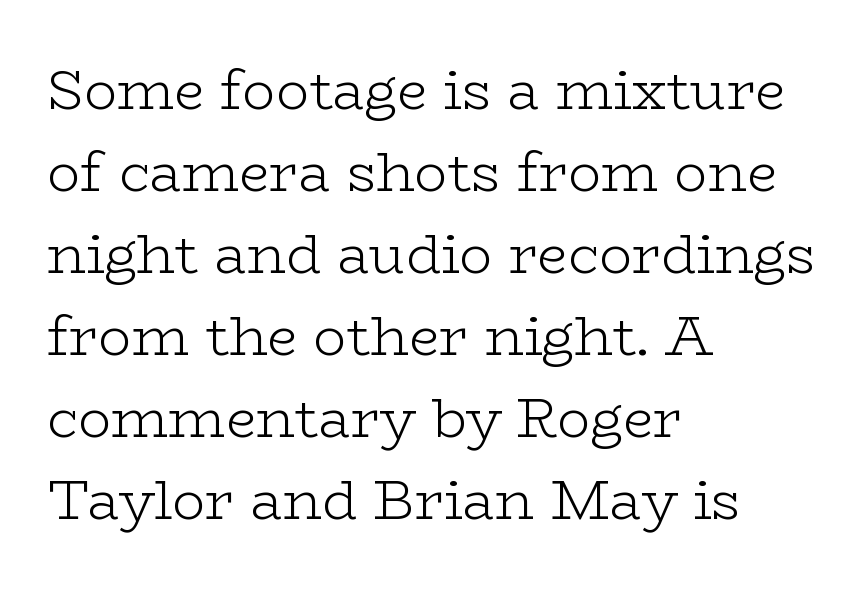
{"serif": "yes", "italic": "no", "bold": "no", "weight": "light", "width": "wide", "stroke_contrast": "low", "x_height": "medium", "monospaced": "no", "underline": "no", "align": "left", "line_spacing": "normal", "line_spacing_ratio": 1.49, "letter_spacing": "normal", "letter_spacing_em": 0.0, "glyph_px": 55}
